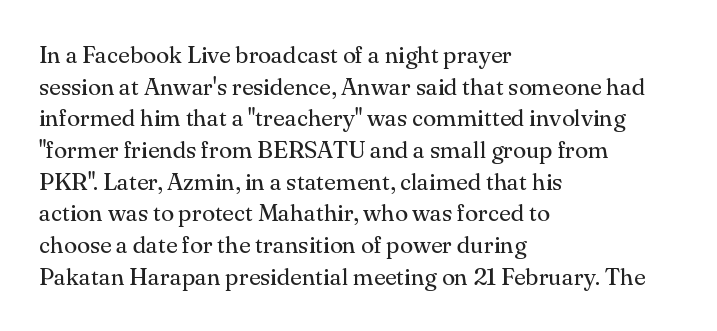
Leftover space on each line is placed entirely after the last word. The typesetting does not lean heavy: it is not bold. Honestly, the letter spacing is just normal — you wouldn't notice it. Underline: absent. If you drew a line through each stem, it would be perfectly vertical.
